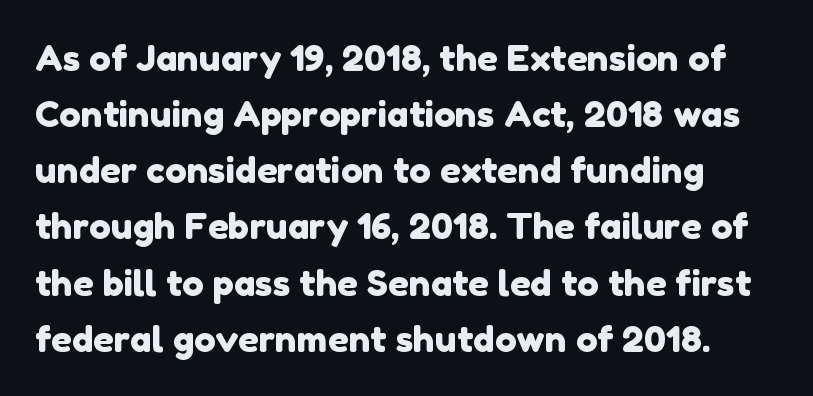
{"serif": "no", "width": "normal", "stroke_contrast": "low", "x_height": "medium", "monospaced": "no", "underline": "no", "align": "left", "line_spacing": "normal", "line_spacing_ratio": 1.56, "letter_spacing": "normal", "letter_spacing_em": 0.0, "glyph_px": 36}
